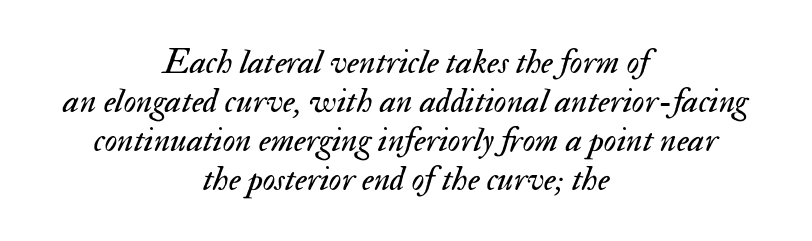
Q: Is the text bold? A: No.
Q: Is the text italic (slanted)? A: Yes, it leans right by about 17 degrees.
Q: Is the text underlined? A: No.
Q: How is the paragraph aligned? A: Centered.
Q: Is the spacing between letters normal or unusually wide? A: Normal.
Q: Is the spacing between lines tight, normal or loose? A: Tight.
Q: Width (condensed, normal, or wide)? A: Normal.
Q: Stroke contrast? A: Medium.
Q: x-height? A: Small.
Q: Monospaced? A: No.
